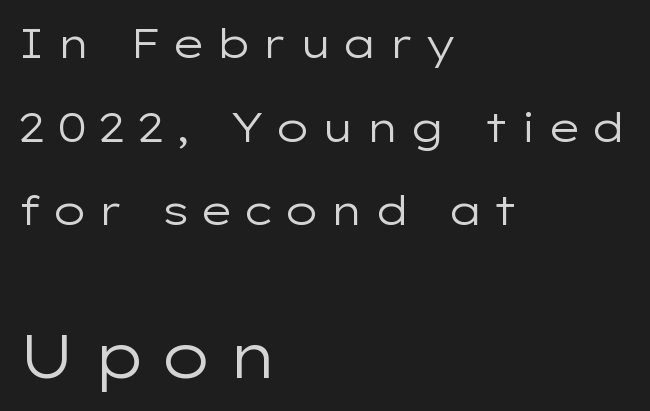
Q: Is the text bold? A: No.
Q: Is the text italic (slanted)? A: No, it is upright.
Q: Is the typeface a serif or a sans-serif typeface? A: Sans-serif.
Q: Is the text underlined? A: No.
Q: How is the paragraph aligned? A: Left-aligned.
Q: Is the spacing between letters normal or unusually wide? A: Unusually wide.
Q: Is the spacing between lines tight, normal or loose? A: Loose.
Q: Which block of text is set in a larger size, the first (top) or the second (bottom)? A: The second (bottom) one.
Q: Width (condensed, normal, or wide)? A: Wide.
Q: Stroke contrast? A: Low.
Q: x-height? A: Medium.
Q: Monospaced? A: No.
